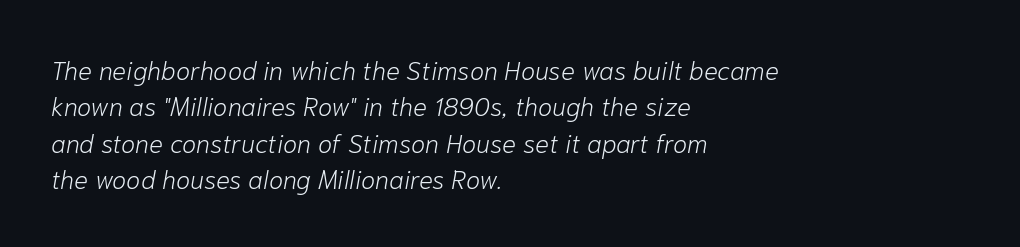
The image shows 26 px text type, italic (leaning right); set left-aligned, normal line spacing (1.4x), normal letter spacing, not underlined.
